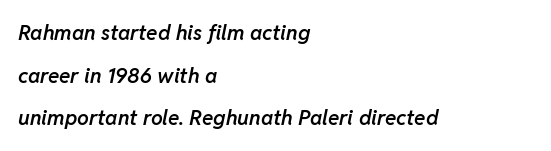
The image shows 21 px text type, italic (leaning right); set left-aligned, loose line spacing (2.03x), normal letter spacing, not underlined.
